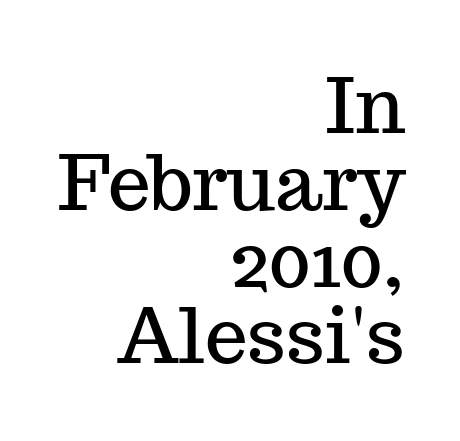
Do the letters lean? They stand straight. This rendering employs a face with finishing strokes, i.e., a serif. Words appear dense and cohesive because spacing is normal. Each row of text sits above clean, open space.
